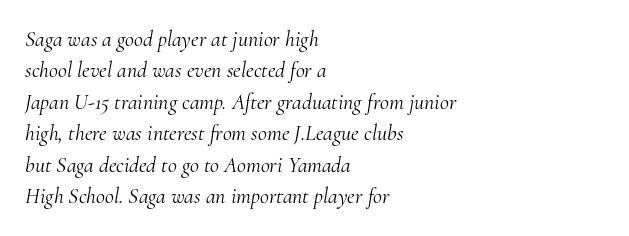
Q: Is the text bold? A: No.
Q: Is the text italic (slanted)? A: Yes, it leans right by about 10 degrees.
Q: Is the text underlined? A: No.
Q: How is the paragraph aligned? A: Left-aligned.
Q: Is the spacing between letters normal or unusually wide? A: Normal.
Q: Is the spacing between lines tight, normal or loose? A: Normal.
